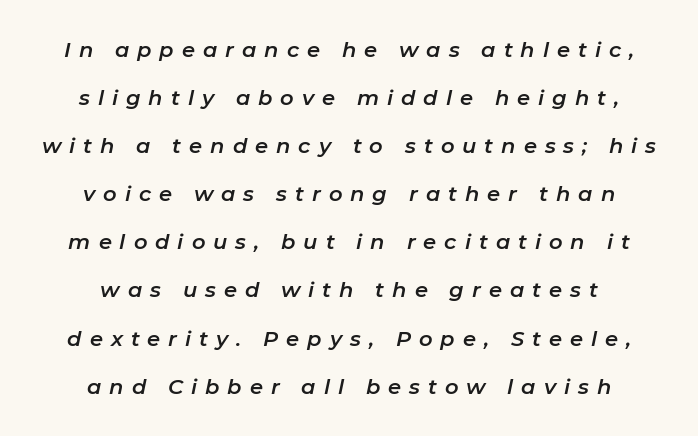
Casual observation: everything's sitting right in the middle. The specimen omits any rule beneath the text block's lines. A great deal of white space separates one row of letters from the next. There is plenty of visible air inserted between adjacent glyphs.
